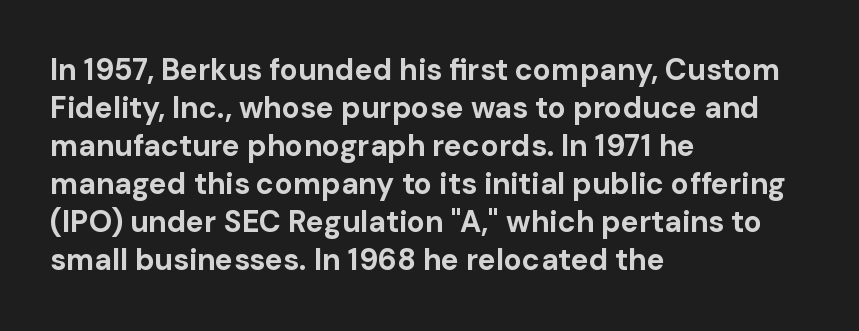
Does the leading feel generous? No, just average. Horizontal alignment here is leftward, the default for most running prose. The passage shown is emphatically bold. Default kerning and tracking; the words read as compact shapes. Style check: upright.
